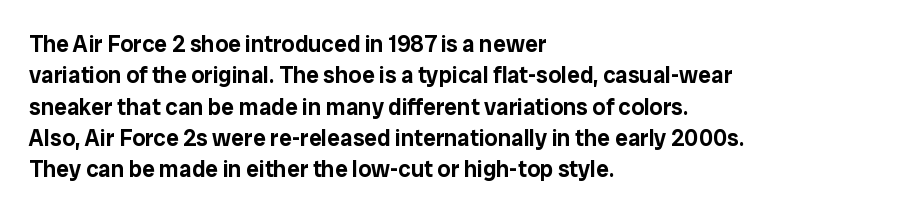
The passage shown is not underscored anywhere. The line texture is even and compact thanks to regular tracking. Nope, not italic — everything's standing straight. Each line starts at the same left margin while the right side varies. Notice how descenders clear the ascenders below comfortably — that's standard leading.
